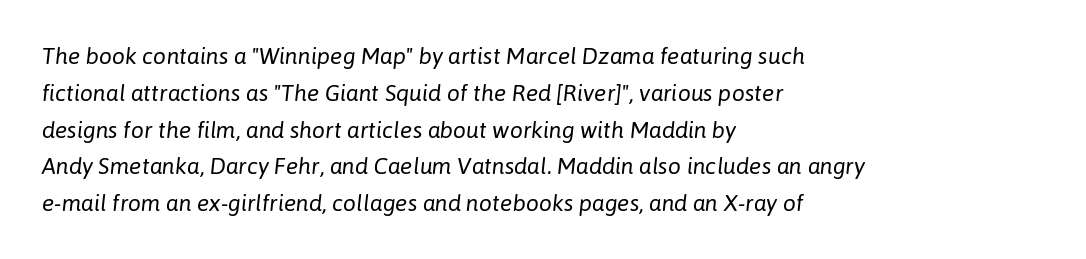
The image shows 23 px text type, italic (leaning right); set left-aligned, normal line spacing (1.6x), normal letter spacing, not underlined.
